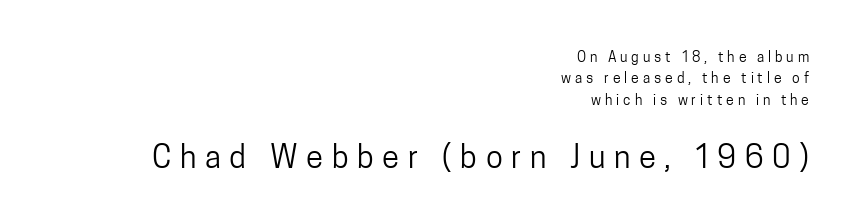
Q: Is the text bold? A: No.
Q: Is the text italic (slanted)? A: No, it is upright.
Q: Is the typeface a serif or a sans-serif typeface? A: Sans-serif.
Q: Is the text underlined? A: No.
Q: How is the paragraph aligned? A: Right-aligned.
Q: Is the spacing between letters normal or unusually wide? A: Unusually wide.
Q: Is the spacing between lines tight, normal or loose? A: Normal.
Q: Which block of text is set in a larger size, the first (top) or the second (bottom)? A: The second (bottom) one.
Q: Width (condensed, normal, or wide)? A: Condensed.
Q: Stroke contrast? A: Low.
Q: x-height? A: Medium.
Q: Monospaced? A: No.
